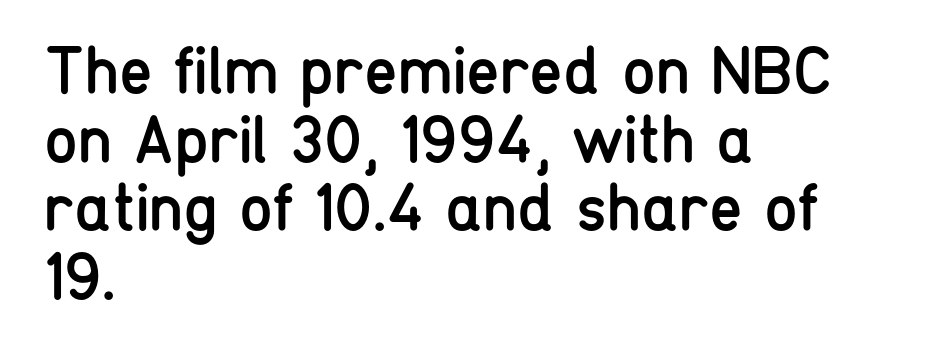
This rendering features lettering with no underline. Inter-character spacing is left at the font's built-in metrics. No italicization has been applied; the sample stays upright. Closely set lines give the paragraph a compact silhouette.
